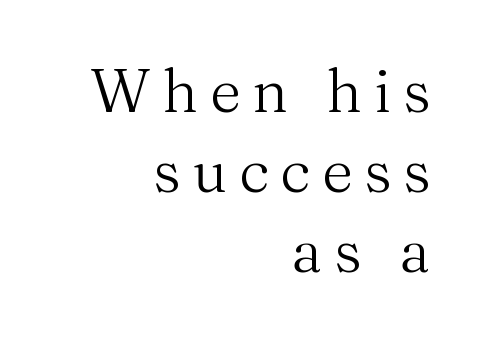
The image shows 60 px regular-weight serif type, upright; set right-aligned, normal line spacing (1.33x), unusually wide letter spacing (+0.2 em), not underlined; medium stroke contrast and a medium x-height.
